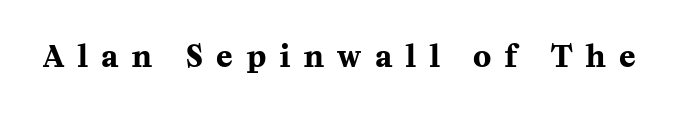
Q: Is the text bold? A: Yes.
Q: Is the text italic (slanted)? A: No, it is upright.
Q: Is the typeface a serif or a sans-serif typeface? A: Serif.
Q: Is the text underlined? A: No.
Q: Is the spacing between letters normal or unusually wide? A: Unusually wide.
Q: Width (condensed, normal, or wide)? A: Normal.
Q: Stroke contrast? A: Medium.
Q: x-height? A: Medium.
Q: Monospaced? A: No.
